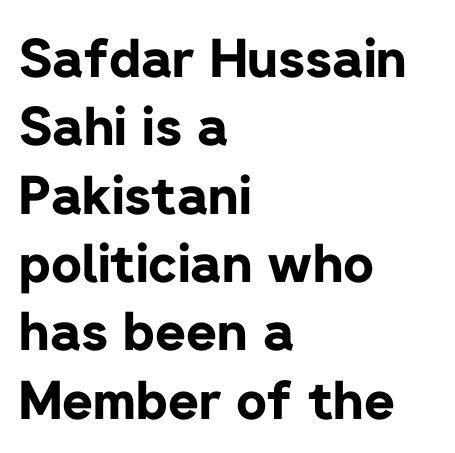
Q: Is the text bold? A: Yes.
Q: Is the text italic (slanted)? A: No, it is upright.
Q: Is the typeface a serif or a sans-serif typeface? A: Sans-serif.
Q: Is the text underlined? A: No.
Q: How is the paragraph aligned? A: Left-aligned.
Q: Is the spacing between letters normal or unusually wide? A: Normal.
Q: Is the spacing between lines tight, normal or loose? A: Normal.
Q: Width (condensed, normal, or wide)? A: Normal.
Q: Stroke contrast? A: Low.
Q: x-height? A: Medium.
Q: Monospaced? A: No.
